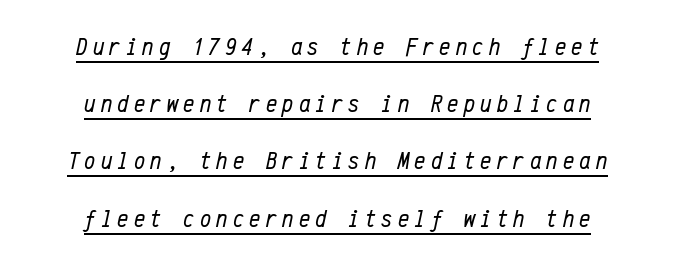
Q: Is the text bold? A: No.
Q: Is the text italic (slanted)? A: Yes, it leans right by about 12 degrees.
Q: Is the text underlined? A: Yes.
Q: How is the paragraph aligned? A: Centered.
Q: Is the spacing between letters normal or unusually wide? A: Unusually wide.
Q: Is the spacing between lines tight, normal or loose? A: Loose.
